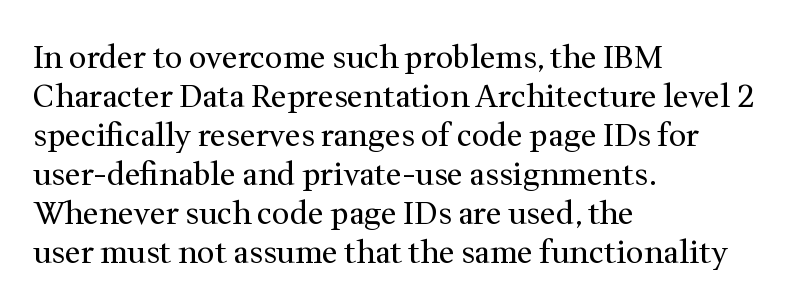
Q: Is the text bold? A: No.
Q: Is the text italic (slanted)? A: No, it is upright.
Q: Is the typeface a serif or a sans-serif typeface? A: Serif.
Q: Is the text underlined? A: No.
Q: How is the paragraph aligned? A: Left-aligned.
Q: Is the spacing between letters normal or unusually wide? A: Normal.
Q: Is the spacing between lines tight, normal or loose? A: Normal.
Q: Width (condensed, normal, or wide)? A: Normal.
Q: Stroke contrast? A: Medium.
Q: x-height? A: Medium.
Q: Monospaced? A: No.
